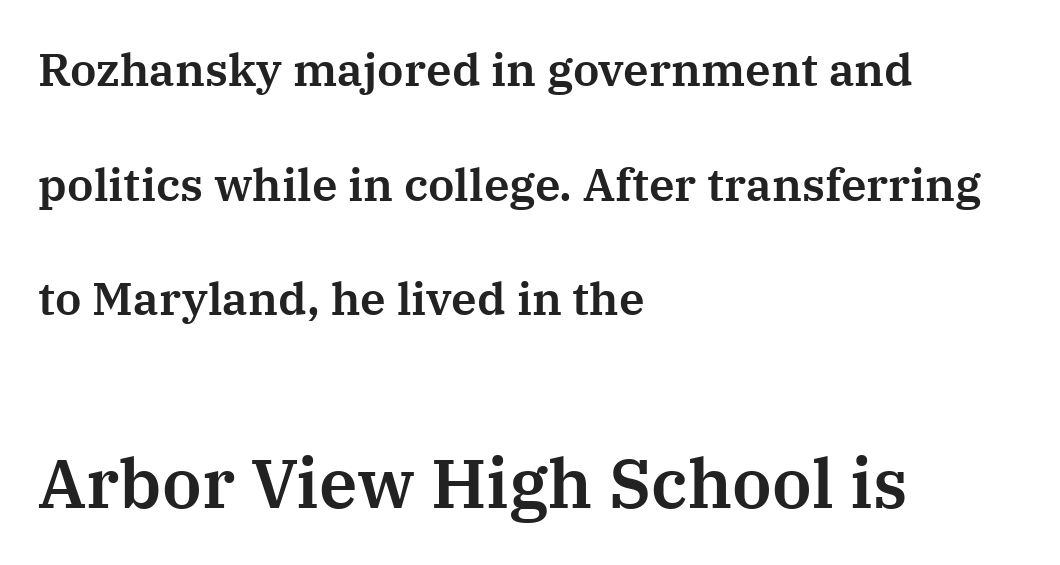
Nothing unusual about the tracking: characters are spaced as the font intends. Each letter keeps its own natural width here, so spacing adapts to shape. One glance says open: line gaps are wider than usual. Is the block centered? No — it sits flush against the left margin. Each row of text sits above clean, open space.
